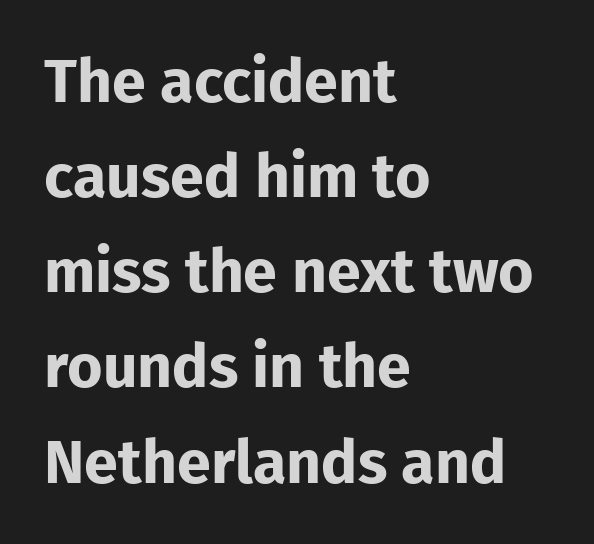
The image shows 61 px bold sans-serif type, upright; set left-aligned, normal line spacing (1.56x), normal letter spacing, not underlined; low stroke contrast and a medium x-height.
